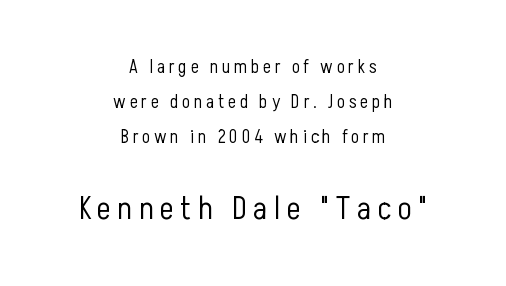
Short and long lines alike share a common midpoint. Ordinary non-slanted type is in use. Each word looks stretched out because of the extra space between its letters. Beneath every word, the page is bare. To sum up the face: it is a sans, with no serifs.
